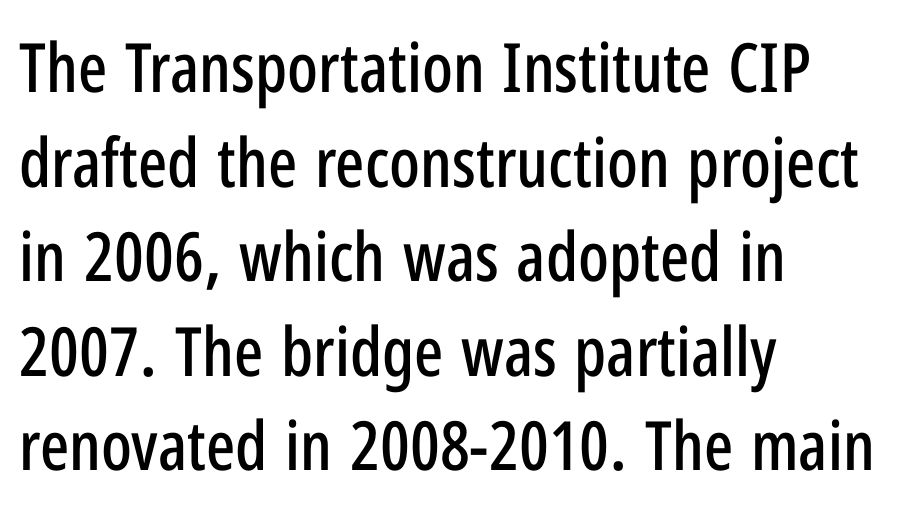
If you measured baseline to baseline, you'd find a middling distance. These lines stack with their left ends in a neat column. Style check: upright. Regarding serifs, this sample does without them.
